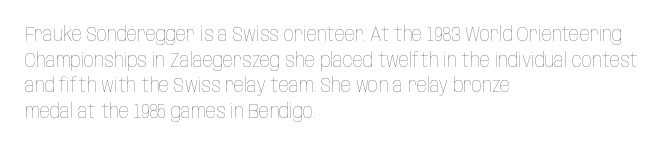
Q: Is the text bold? A: No.
Q: Is the text italic (slanted)? A: No, it is upright.
Q: Is the text underlined? A: No.
Q: How is the paragraph aligned? A: Left-aligned.
Q: Is the spacing between letters normal or unusually wide? A: Normal.
Q: Is the spacing between lines tight, normal or loose? A: Normal.
